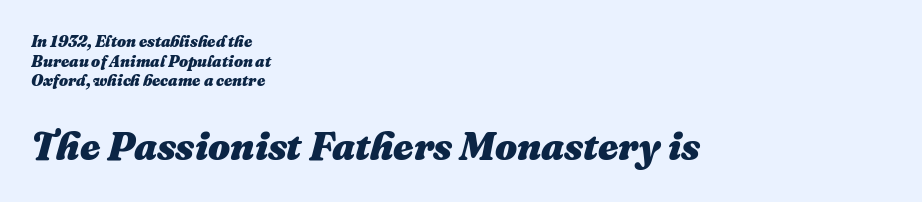
{"italic": "yes", "lean": "right", "slant_degrees": 16, "bold": "yes", "weight": "heavy", "width": "normal", "stroke_contrast": "medium", "x_height": "medium", "monospaced": "no", "underline": "no", "align": "left", "line_spacing_ratio": 1.23, "letter_spacing": "normal", "letter_spacing_em": 0.0, "larger_block": "second", "size_ratio": 2.44, "glyph_px": 39}
